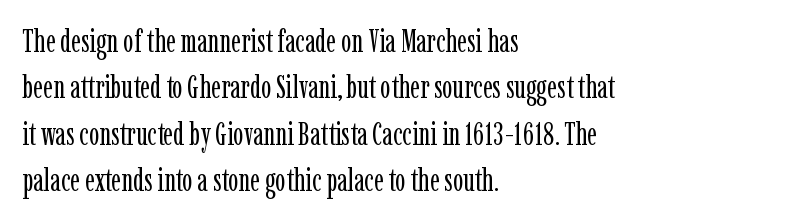
{"serif": "yes", "italic": "no", "bold": "no", "weight": "regular", "width": "condensed", "stroke_contrast": "low", "x_height": "medium", "monospaced": "no", "underline": "no", "align": "left", "line_spacing": "normal", "line_spacing_ratio": 1.5, "letter_spacing": "normal", "letter_spacing_em": 0.0, "glyph_px": 31}
